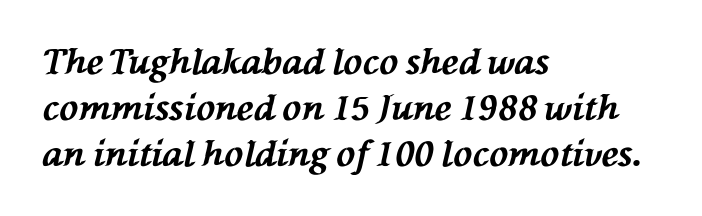
The image shows 35 px bold type, italic (leaning left); set left-aligned, normal line spacing (1.31x), normal letter spacing, not underlined; medium stroke contrast and a medium x-height.
